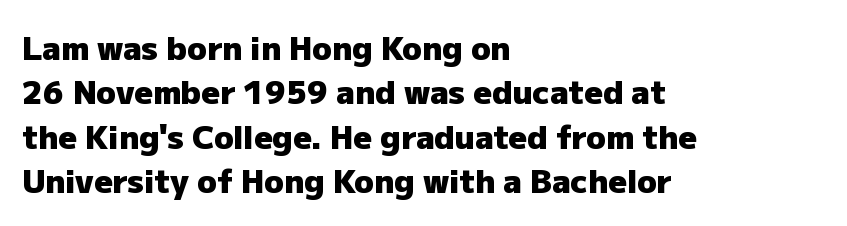
{"serif": "no", "italic": "no", "bold": "yes", "weight": "heavy", "width": "normal", "stroke_contrast": "low", "x_height": "medium", "monospaced": "no", "underline": "no", "align": "left", "line_spacing": "normal", "line_spacing_ratio": 1.39, "letter_spacing": "normal", "letter_spacing_em": 0.0, "glyph_px": 32}
